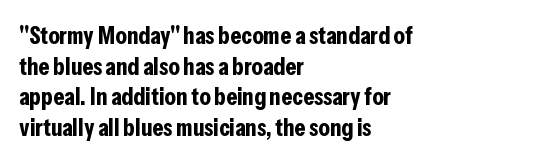
{"italic": "no", "bold": "yes", "underline": "no", "align": "left", "line_spacing_ratio": 1.23, "letter_spacing": "normal", "letter_spacing_em": 0.0, "glyph_px": 25}
